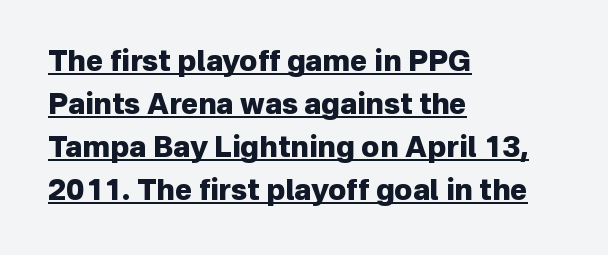
The image shows 29 px heavy sans-serif type, upright; set left-aligned, normal line spacing (1.48x), normal letter spacing, underlined; low stroke contrast and a medium x-height.
